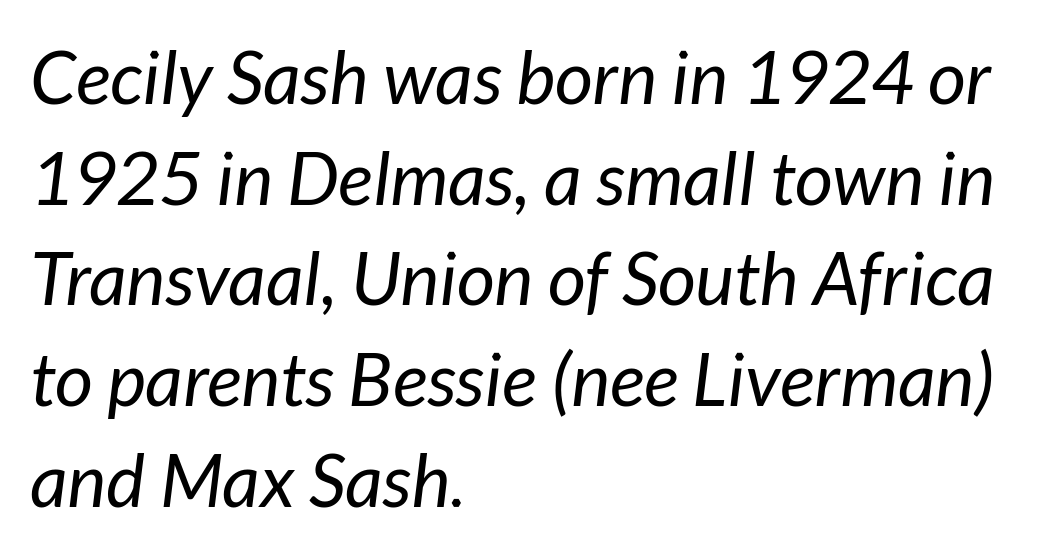
Glyph-to-glyph distance matches everyday printed text. The passage shown is typed in a proportional face where columns would drift. Italic: yes, the glyphs are oblique. Leftover space on each line is placed entirely after the last word. A normal amount of white space separates one row of letters from the next.
